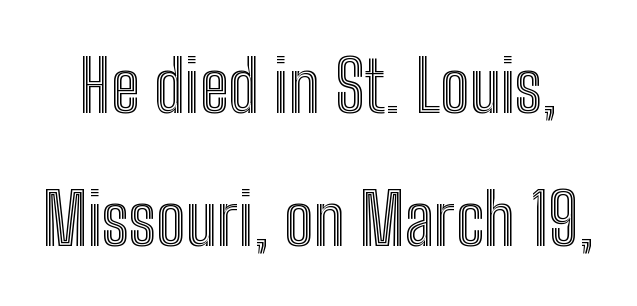
{"italic": "no", "width": "condensed", "x_height": "medium", "monospaced": "no", "underline": "no", "line_spacing_ratio": 1.88, "letter_spacing": "normal", "letter_spacing_em": 0.0, "glyph_px": 71}
